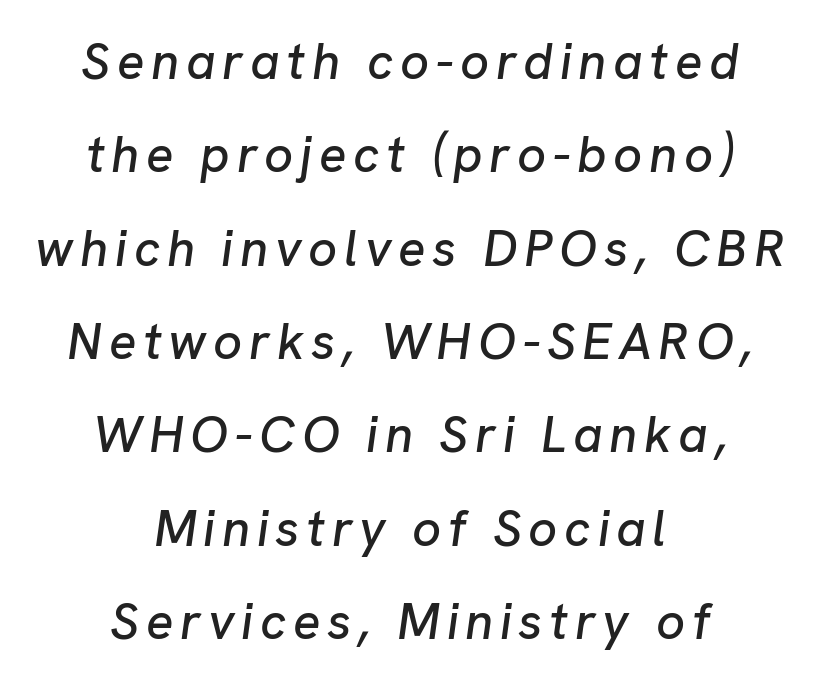
Descender tails drop into unmarked territory. The face used here has a pronounced slope to its letters. This rendering uses center alignment, leaving both contours irregular but symmetric. Varying glyph widths throughout — classic text-font behaviour.
